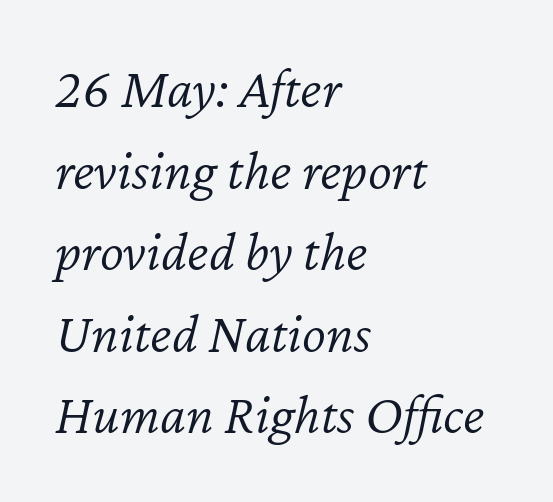
Stems and bowls with no extra thickness — not bold. Compared with typical body copy, the letter spacing here is the same. Note the varied advance widths — an 'i' is clearly narrower than an 'm'. These lines are set flush left with a ragged right edge.
